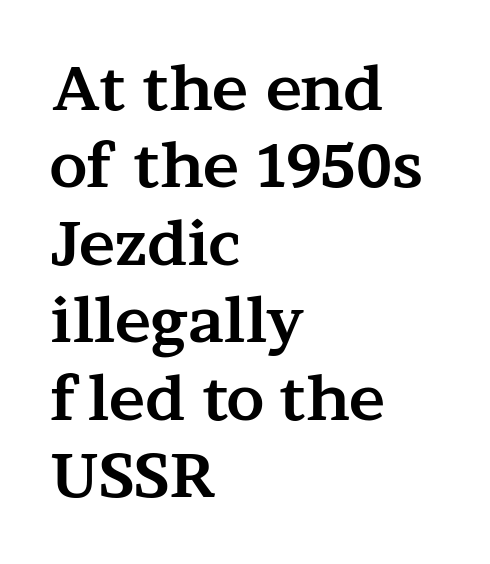
You could call the tracking neutral — neither tight nor loose. A typesetter would call this proportional, since set widths differ per character. Letterform terminals end in serifs throughout the passage. It's the straight-up-and-down kind of type. Type without underlining. The lines in this sample share a left origin and differ only in where they stop.
